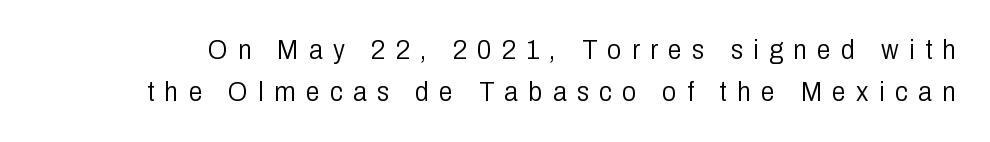
The image shows 28 px light, condensed sans-serif type, upright; set normal line spacing (1.51x), unusually wide letter spacing (+0.37 em), not underlined; low stroke contrast and a medium x-height.
